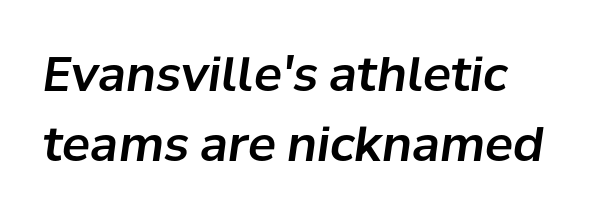
Q: Is the text italic (slanted)? A: Yes, it leans right by about 8 degrees.
Q: Is the text underlined? A: No.
Q: How is the paragraph aligned? A: Left-aligned.
Q: Is the spacing between letters normal or unusually wide? A: Normal.
Q: Is the spacing between lines tight, normal or loose? A: Normal.
Q: Width (condensed, normal, or wide)? A: Normal.
Q: Stroke contrast? A: Low.
Q: x-height? A: Medium.
Q: Monospaced? A: No.
